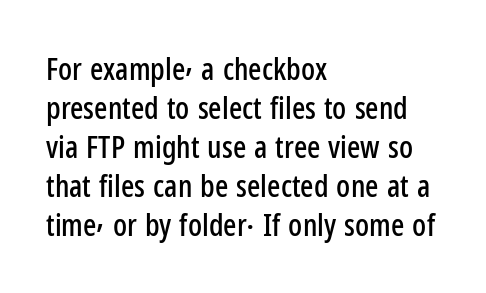
Successive baselines arrive at the customary interval. I'd call this a sans setting — the letters go barefoot. Posture: vertical. A typesetter would call this proportional, since set widths differ per character. Underline: absent.
